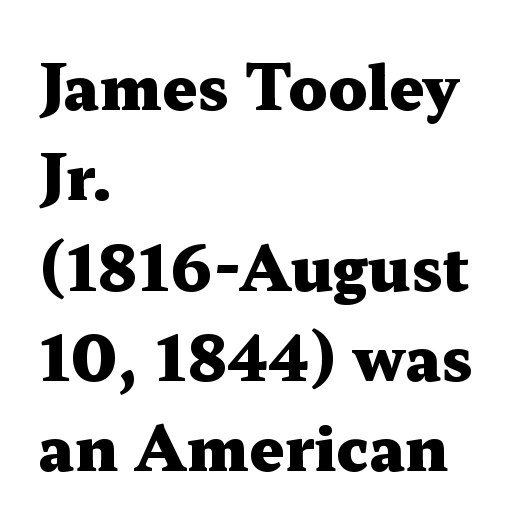
The space beneath each line is pristine and unruled. The font is running at its bold setting. Each letter keeps its own natural width here, so spacing adapts to shape. This is the regular roman posture of the typeface.
